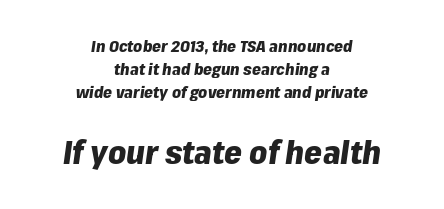
Q: Is the text bold? A: Yes.
Q: Is the text italic (slanted)? A: Yes, it leans right by about 8 degrees.
Q: Is the text underlined? A: No.
Q: How is the paragraph aligned? A: Centered.
Q: Is the spacing between letters normal or unusually wide? A: Normal.
Q: Is the spacing between lines tight, normal or loose? A: Normal.
Q: Which block of text is set in a larger size, the first (top) or the second (bottom)? A: The second (bottom) one.
Q: Width (condensed, normal, or wide)? A: Normal.
Q: Stroke contrast? A: Low.
Q: x-height? A: Medium.
Q: Monospaced? A: No.
